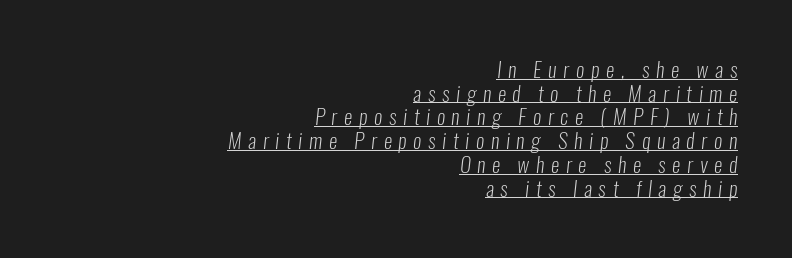
The image shows 21 px text type; set right-aligned, tight line spacing (1.13x), unusually wide letter spacing (+0.32 em), underlined.
